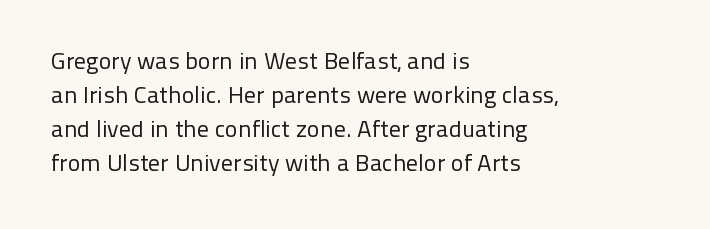
Q: Is the text bold? A: No.
Q: Is the text italic (slanted)? A: No, it is upright.
Q: Is the text underlined? A: No.
Q: How is the paragraph aligned? A: Left-aligned.
Q: Is the spacing between letters normal or unusually wide? A: Normal.
Q: Is the spacing between lines tight, normal or loose? A: Normal.
